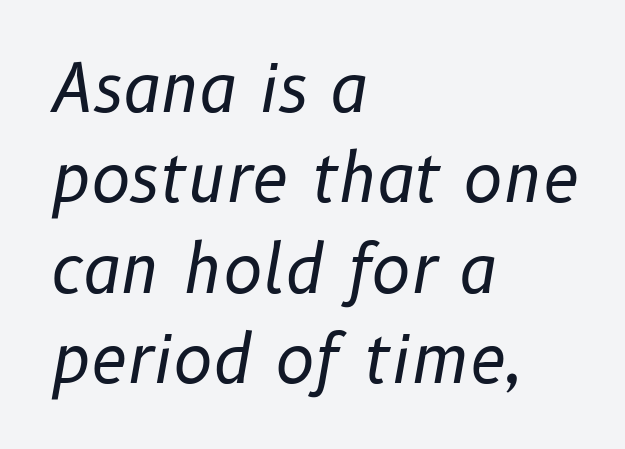
Q: Is the text bold? A: No.
Q: Is the text italic (slanted)? A: Yes, it leans right by about 10 degrees.
Q: Is the text underlined? A: No.
Q: How is the paragraph aligned? A: Left-aligned.
Q: Is the spacing between letters normal or unusually wide? A: Normal.
Q: Is the spacing between lines tight, normal or loose? A: Normal.
Q: Width (condensed, normal, or wide)? A: Normal.
Q: Stroke contrast? A: Low.
Q: x-height? A: Medium.
Q: Monospaced? A: No.
